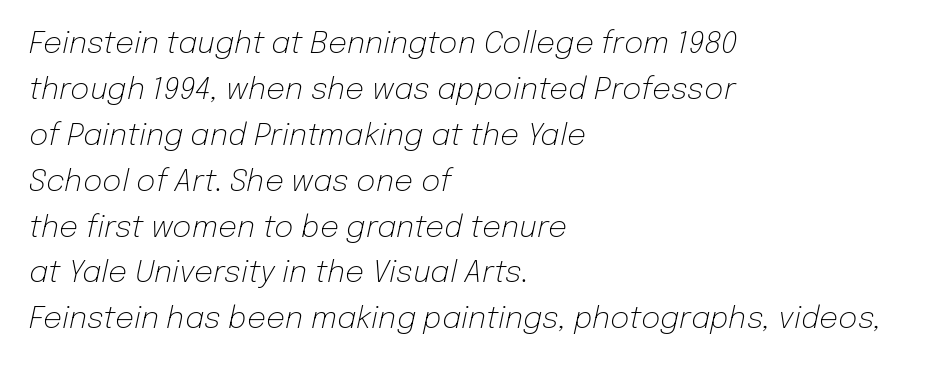
The image shows 30 px light type, italic (leaning right); set left-aligned, normal line spacing (1.53x), normal letter spacing, not underlined; low stroke contrast and a medium x-height.
